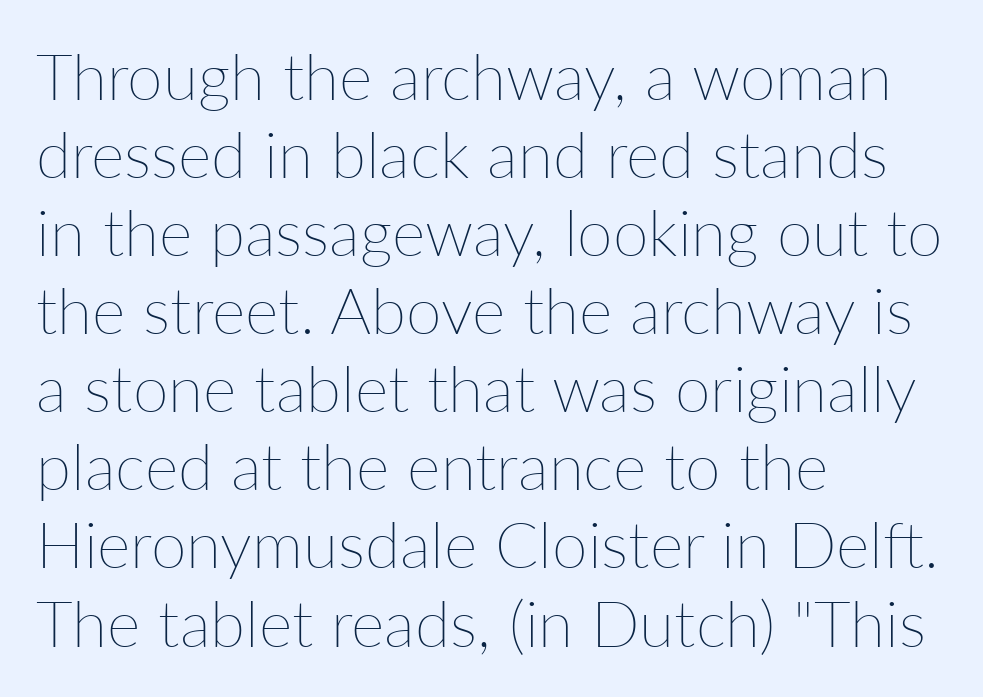
{"italic": "no", "bold": "no", "weight": "thin", "width": "normal", "stroke_contrast": "low", "x_height": "medium", "monospaced": "no", "underline": "no", "align": "left", "line_spacing_ratio": 1.22, "letter_spacing": "normal", "letter_spacing_em": 0.0, "glyph_px": 64}
